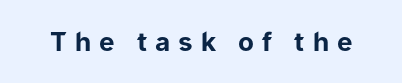
Plain, unruled lines of type. Typesetter's note: full bold, strokes at maximum text heaviness. No italicization has been applied; the sample stays upright. How are the letters spaced? Widely, with obvious added tracking.
